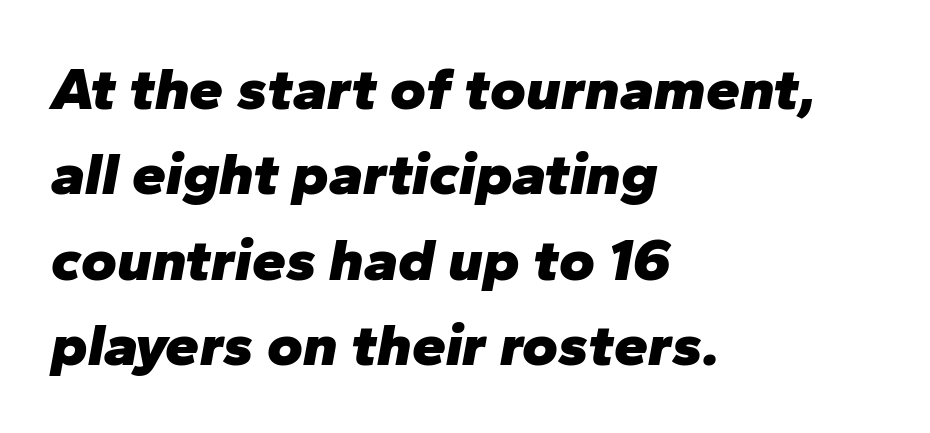
{"italic": "yes", "lean": "right", "slant_degrees": 10, "bold": "yes", "weight": "heavy", "width": "normal", "stroke_contrast": "low", "x_height": "medium", "monospaced": "no", "underline": "no", "align": "left", "line_spacing": "normal", "line_spacing_ratio": 1.4, "letter_spacing": "normal", "letter_spacing_em": 0.0, "glyph_px": 61}
